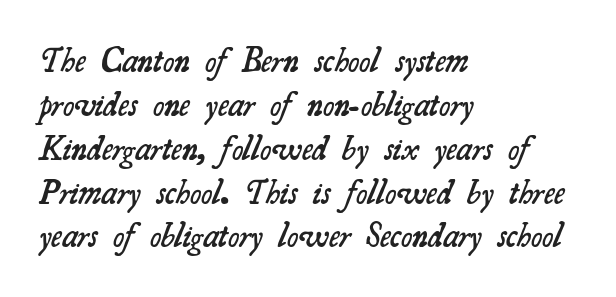
The image shows 34 px semibold serif type; set left-aligned, normal line spacing (1.29x), normal letter spacing, not underlined; medium stroke contrast and a small x-height.
